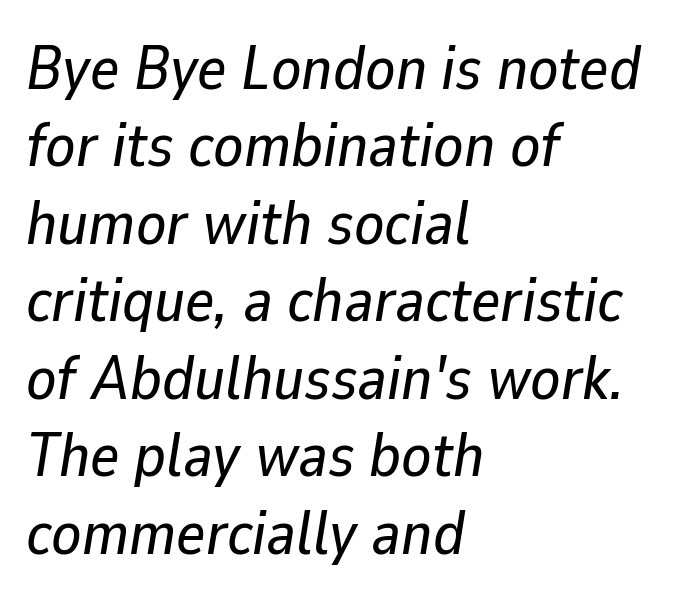
The image shows 62 px text type, italic (leaning right); set left-aligned, normal line spacing (1.25x), normal letter spacing, not underlined; low stroke contrast and a medium x-height.
